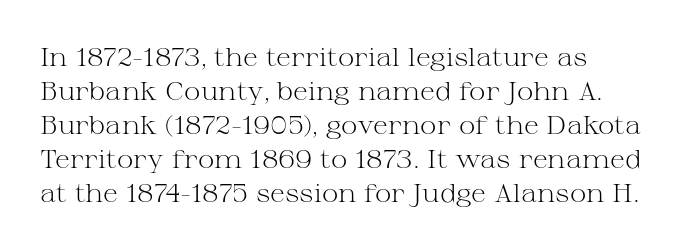
Q: Is the text bold? A: No.
Q: Is the text italic (slanted)? A: No, it is upright.
Q: Is the text underlined? A: No.
Q: How is the paragraph aligned? A: Left-aligned.
Q: Is the spacing between letters normal or unusually wide? A: Normal.
Q: Is the spacing between lines tight, normal or loose? A: Normal.
